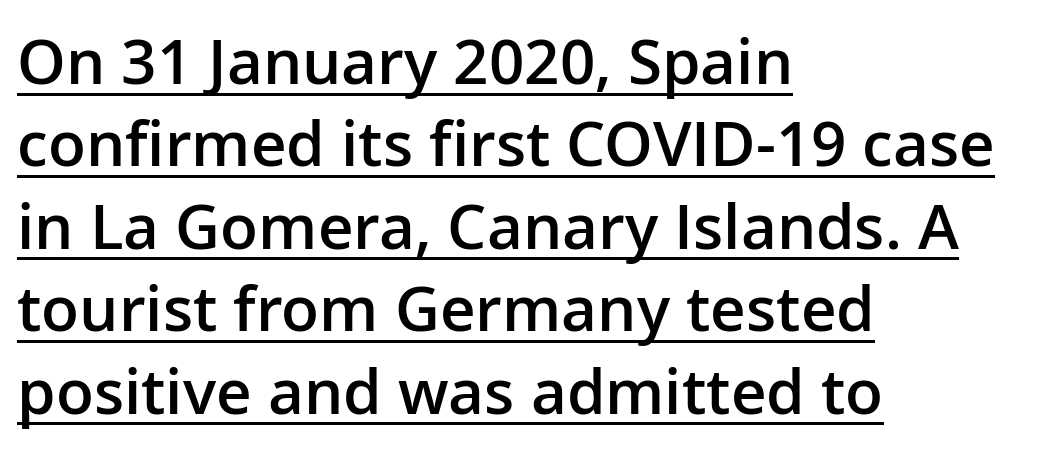
These lines stack with their left ends in a neat column. On the weight axis this lands at semibold, roughly 600. Posture: straight, roman, zero tilt. The rendering uses natural spacing where letterforms have individual widths.
